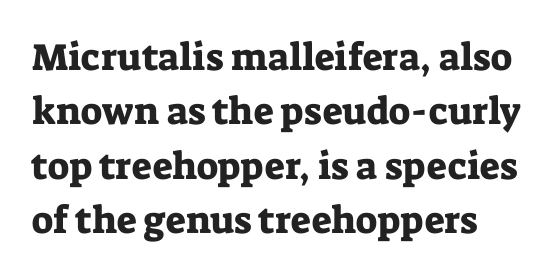
{"serif": "yes", "italic": "no", "width": "normal", "stroke_contrast": "low", "x_height": "medium", "monospaced": "no", "underline": "no", "line_spacing": "normal", "line_spacing_ratio": 1.43, "letter_spacing": "normal", "letter_spacing_em": 0.0, "glyph_px": 38}
